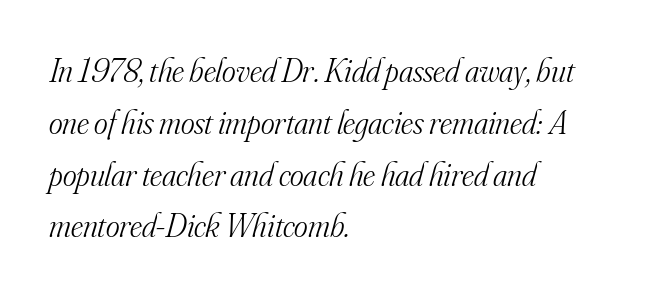
{"serif": "yes", "italic": "yes", "lean": "right", "slant_degrees": 16, "bold": "no", "weight": "light", "width": "normal", "stroke_contrast": "medium", "x_height": "small", "monospaced": "no", "underline": "no", "align": "left", "line_spacing": "normal", "line_spacing_ratio": 1.57, "letter_spacing": "normal", "letter_spacing_em": 0.0, "glyph_px": 33}
